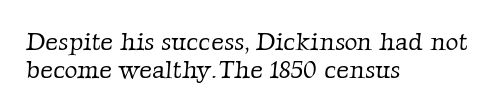
Honestly, the rows look squashed on top of each other. Line starts are locked; line ends wander. Only glyphs here, with clear space below each row. Honestly, the letter spacing is just normal — you wouldn't notice it. The weight tops out at a normal text grade.
